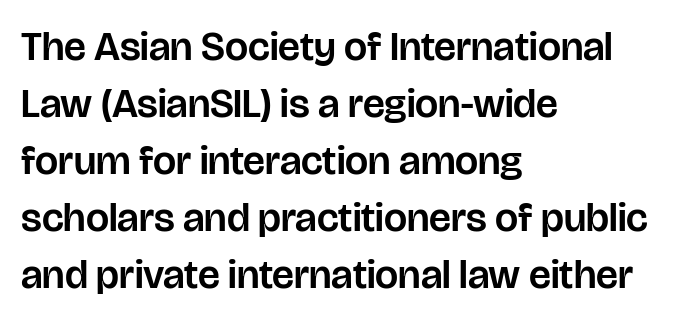
{"serif": "no", "italic": "no", "width": "normal", "stroke_contrast": "low", "x_height": "large", "monospaced": "no", "underline": "no", "align": "left", "line_spacing": "normal", "line_spacing_ratio": 1.39, "letter_spacing": "normal", "letter_spacing_em": 0.0, "glyph_px": 41}
